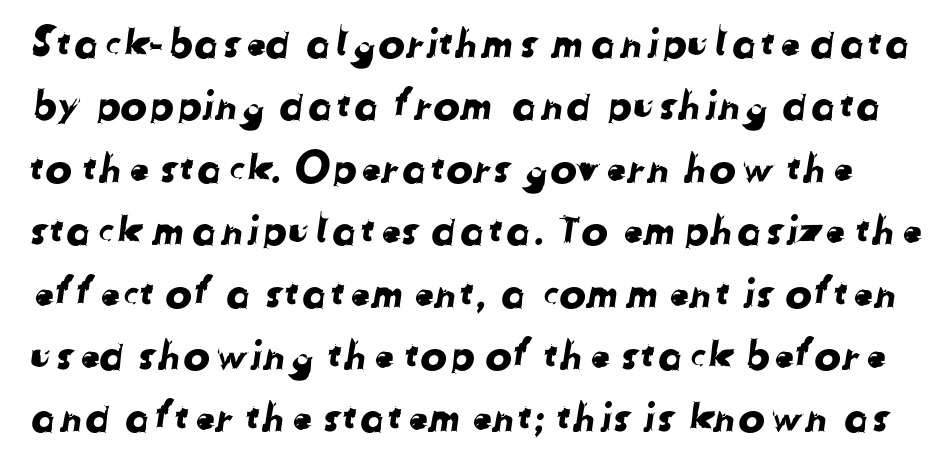
Q: Is the typeface a serif or a sans-serif typeface? A: Sans-serif.
Q: Is the text underlined? A: No.
Q: Is the spacing between letters normal or unusually wide? A: Normal.
Q: Is the spacing between lines tight, normal or loose? A: Normal.
Q: Width (condensed, normal, or wide)? A: Normal.
Q: Stroke contrast? A: Low.
Q: x-height? A: Medium.
Q: Monospaced? A: No.
